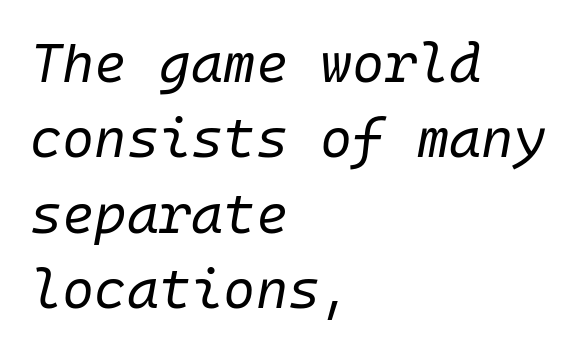
Q: Is the text bold? A: No.
Q: Is the text italic (slanted)? A: Yes, it leans right by about 10 degrees.
Q: Is the text underlined? A: No.
Q: How is the paragraph aligned? A: Left-aligned.
Q: Is the spacing between letters normal or unusually wide? A: Normal.
Q: Is the spacing between lines tight, normal or loose? A: Normal.
Q: Width (condensed, normal, or wide)? A: Normal.
Q: Stroke contrast? A: Low.
Q: x-height? A: Medium.
